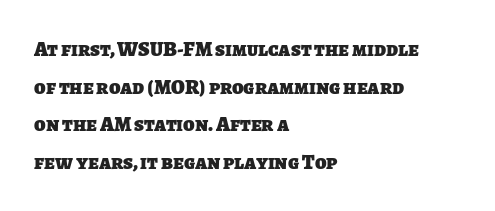
Q: Is the text bold? A: Yes.
Q: Is the text underlined? A: No.
Q: How is the paragraph aligned? A: Left-aligned.
Q: Is the spacing between letters normal or unusually wide? A: Normal.
